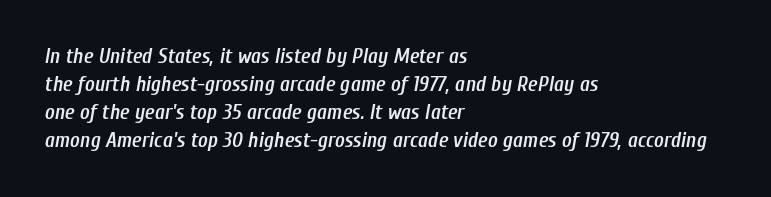
Rows of type keep a routine distance in the vertical direction. The strip under each line holds only bare page. Rendered with sloped, italic letterforms. The ragged edge is on the right, which tells us the setting is flush left.
